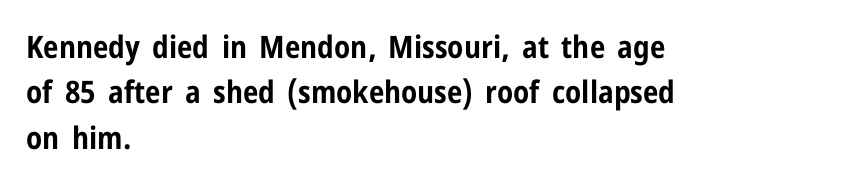
Q: Is the text bold? A: Yes.
Q: Is the text italic (slanted)? A: No, it is upright.
Q: Is the typeface a serif or a sans-serif typeface? A: Sans-serif.
Q: Is the text underlined? A: No.
Q: How is the paragraph aligned? A: Left-aligned.
Q: Is the spacing between letters normal or unusually wide? A: Normal.
Q: Is the spacing between lines tight, normal or loose? A: Normal.
Q: Width (condensed, normal, or wide)? A: Condensed.
Q: Stroke contrast? A: Low.
Q: x-height? A: Medium.
Q: Monospaced? A: No.
